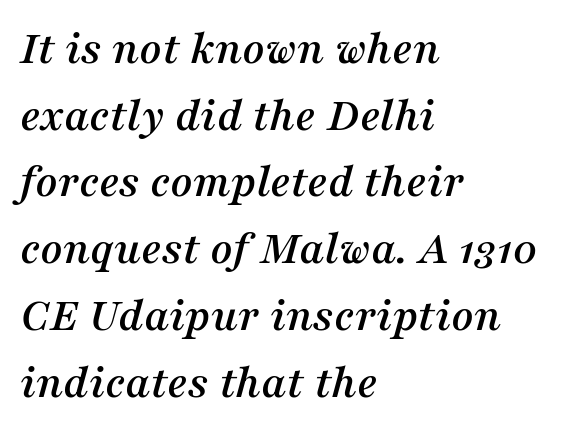
The image shows 48 px serif type, italic (leaning right); set left-aligned, normal line spacing (1.39x), normal letter spacing, not underlined; medium stroke contrast and a medium x-height.
